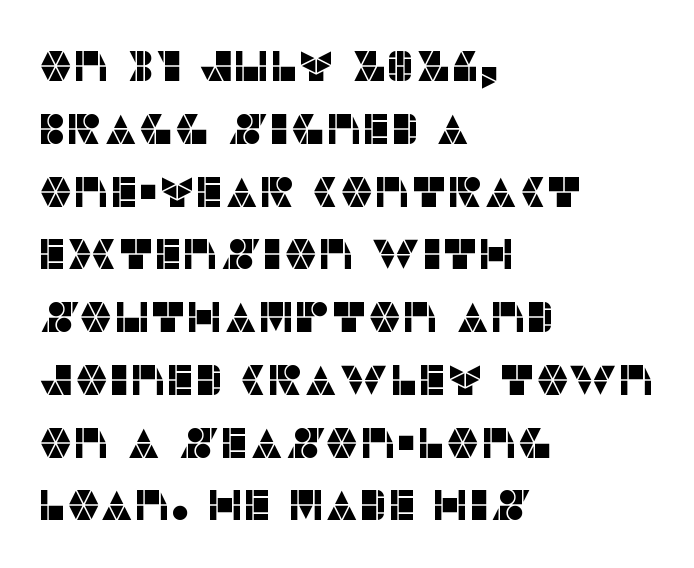
Leading matches the norm, producing a regular column. Letters rest on an invisible, unmarked baseline. Typographically, this falls in the sans-serif category. This sample uses an upright cut, with every glyph sitting square on the baseline.
